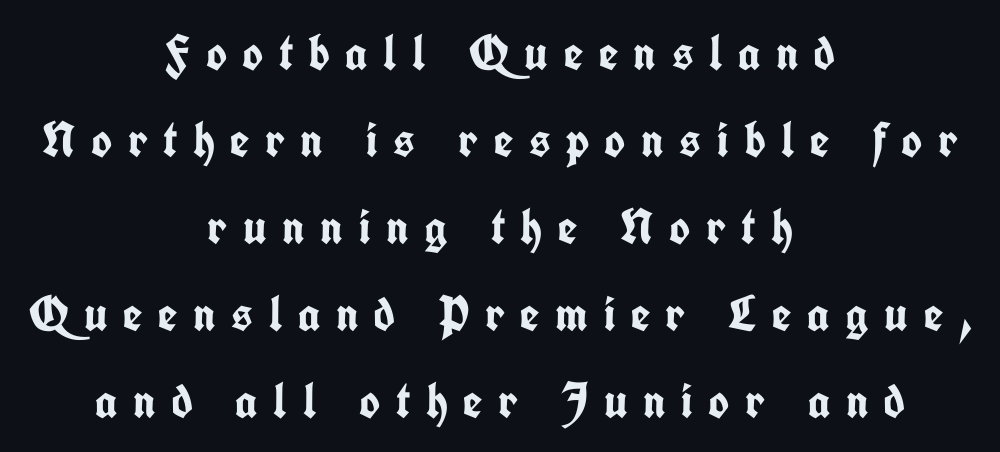
{"serif": "no", "italic": "no", "bold": "yes", "weight": "semibold", "width": "condensed", "stroke_contrast": "low", "x_height": "medium", "monospaced": "no", "underline": "no", "align": "center", "line_spacing_ratio": 1.74, "letter_spacing": "wide", "letter_spacing_em": 0.31, "glyph_px": 50}
